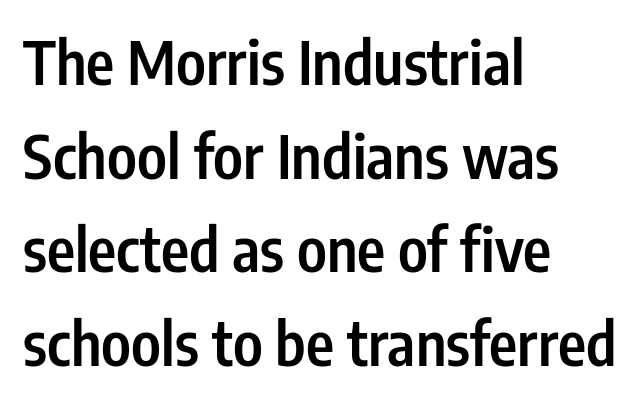
The image shows 60 px semibold, condensed sans-serif type, upright; set left-aligned, normal line spacing (1.56x), normal letter spacing, not underlined; low stroke contrast and a medium x-height.
